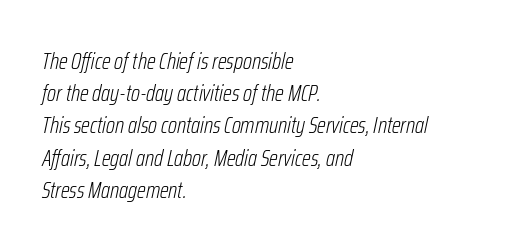
The image shows 23 px text type, italic (leaning right); set left-aligned, normal line spacing (1.4x), normal letter spacing, not underlined.
